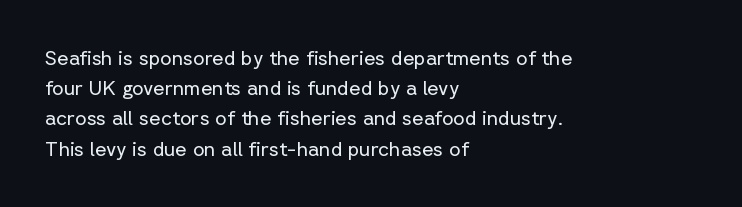
Q: Is the text bold? A: No.
Q: Is the text italic (slanted)? A: No, it is upright.
Q: Is the text underlined? A: No.
Q: How is the paragraph aligned? A: Left-aligned.
Q: Is the spacing between letters normal or unusually wide? A: Normal.
Q: Is the spacing between lines tight, normal or loose? A: Normal.
